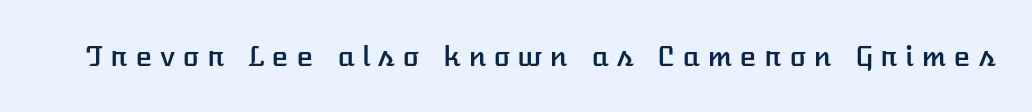
The image shows 28 px text type, upright; set unusually wide letter spacing (+0.26 em), not underlined; low stroke contrast and a medium x-height.
